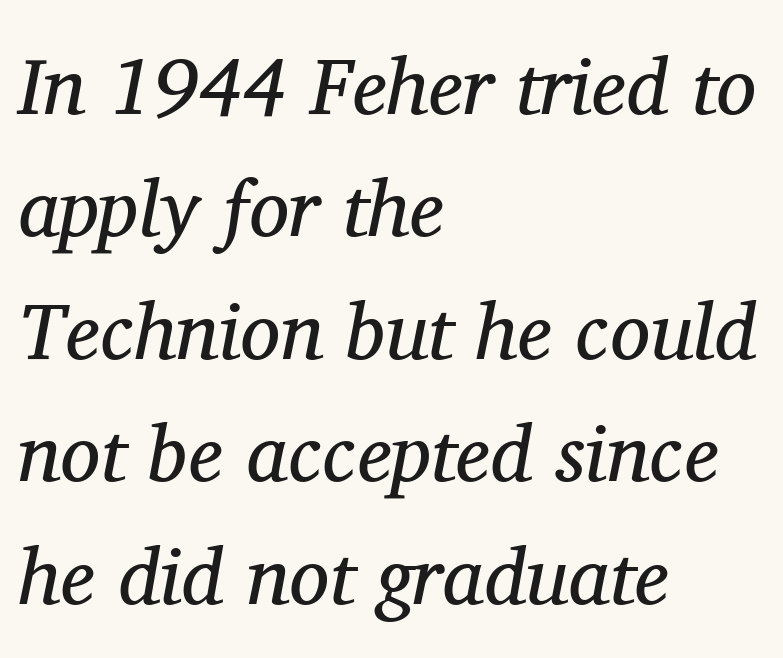
The image shows 80 px regular-weight serif type, italic (leaning right); set left-aligned, normal line spacing (1.53x), normal letter spacing, not underlined; medium stroke contrast and a medium x-height.
